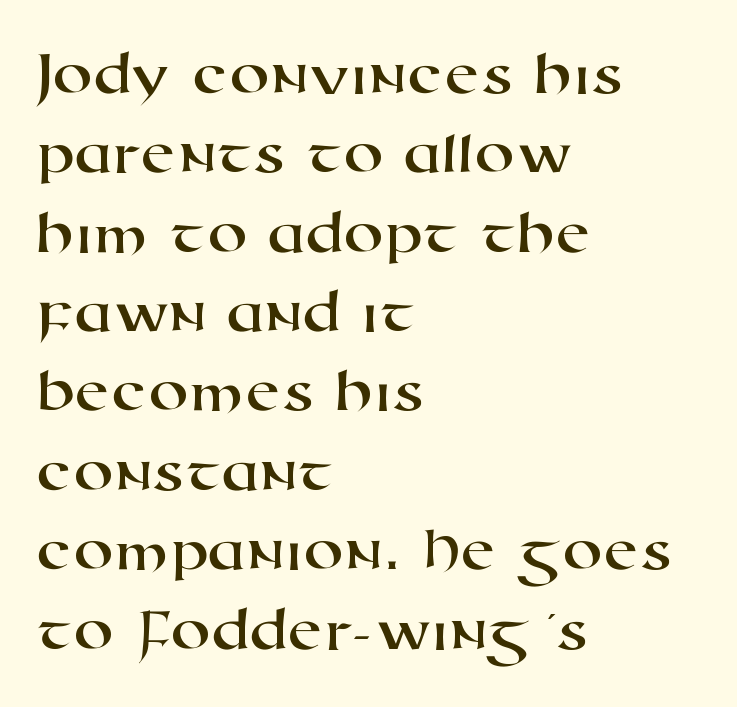
{"serif": "no", "width": "wide", "stroke_contrast": "high", "x_height": "medium", "monospaced": "no", "underline": "no", "align": "left", "line_spacing_ratio": 1.24, "letter_spacing": "normal", "letter_spacing_em": 0.0, "glyph_px": 64}
